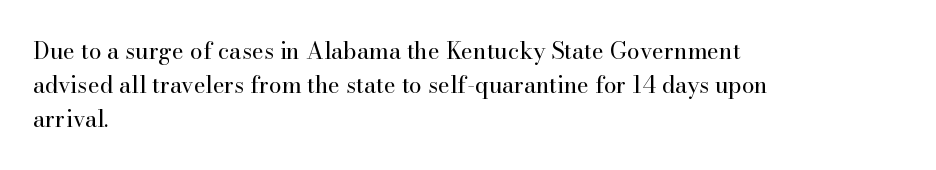
{"italic": "no", "bold": "no", "underline": "no", "align": "left", "line_spacing": "normal", "line_spacing_ratio": 1.47, "letter_spacing": "normal", "letter_spacing_em": 0.0, "glyph_px": 23}
